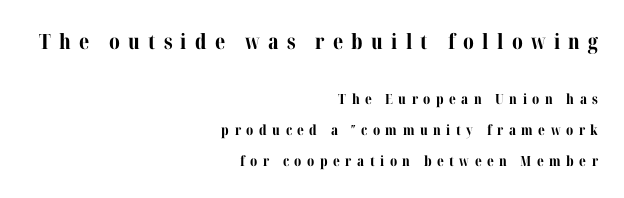
The image shows 21 px bold type, upright; set right-aligned, loose line spacing (2.21x), unusually wide letter spacing (+0.39 em), not underlined; the first (top) block is 1.5x larger.
